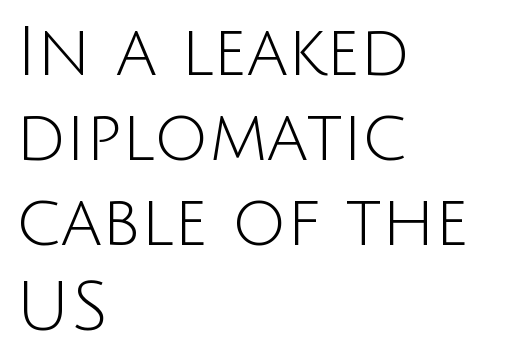
Left-aligned paragraph, ragged on the right. The face used here is proportionally spaced, like ordinary book or web type. The space directly below the letters is spotless. Characters remain perfectly vertical along every line.
